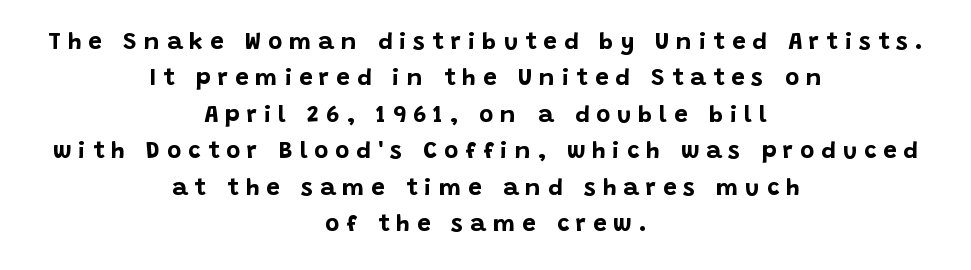
{"italic": "no", "bold": "yes", "underline": "no", "align": "center", "line_spacing": "normal", "line_spacing_ratio": 1.52, "letter_spacing": "wide", "letter_spacing_em": 0.29, "glyph_px": 24}
